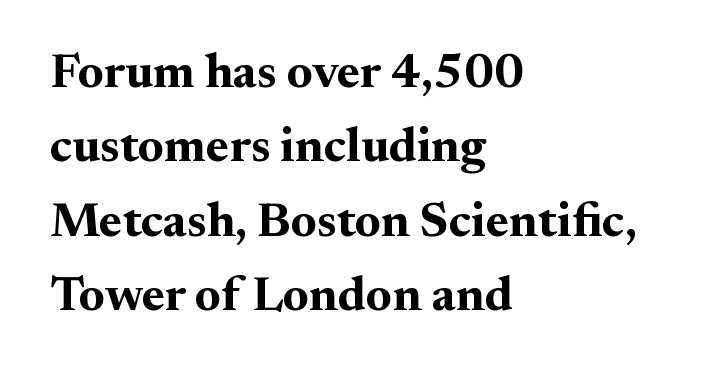
Q: Is the text bold? A: Yes.
Q: Is the text italic (slanted)? A: No, it is upright.
Q: Is the typeface a serif or a sans-serif typeface? A: Serif.
Q: Is the text underlined? A: No.
Q: How is the paragraph aligned? A: Left-aligned.
Q: Is the spacing between letters normal or unusually wide? A: Normal.
Q: Is the spacing between lines tight, normal or loose? A: Normal.
Q: Width (condensed, normal, or wide)? A: Normal.
Q: Stroke contrast? A: Medium.
Q: x-height? A: Small.
Q: Monospaced? A: No.
